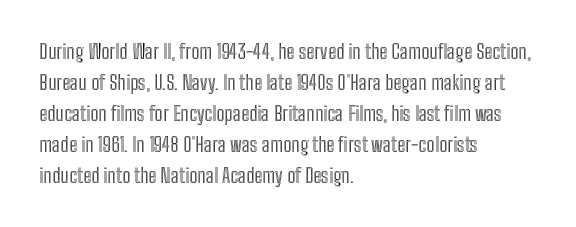
{"italic": "no", "underline": "no", "align": "left", "line_spacing": "normal", "line_spacing_ratio": 1.55, "letter_spacing": "normal", "letter_spacing_em": 0.0, "glyph_px": 20}
